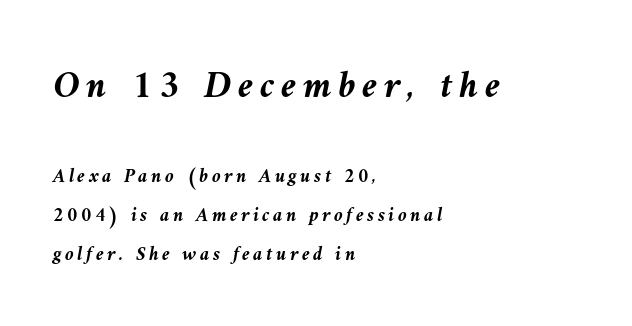
The image shows 39 px semibold type, italic (leaning left); set left-aligned, loose line spacing (1.93x), not underlined; the first (top) block is 1.95x larger; medium stroke contrast and a medium x-height.
